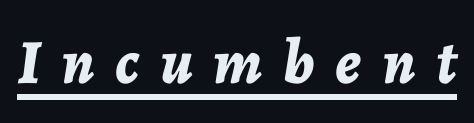
The image shows 63 px bold type, italic (leaning right); set unusually wide letter spacing (+0.33 em), underlined; low stroke contrast and a medium x-height.
